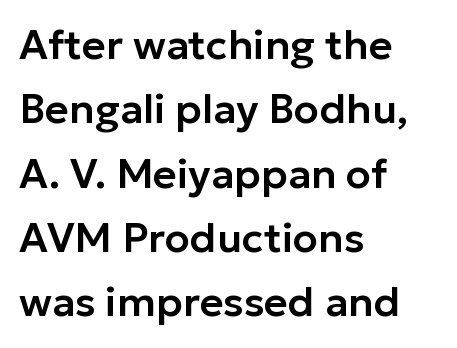
{"serif": "no", "italic": "no", "width": "normal", "stroke_contrast": "low", "x_height": "medium", "monospaced": "no", "underline": "no", "align": "left", "line_spacing": "normal", "line_spacing_ratio": 1.57, "letter_spacing": "normal", "letter_spacing_em": 0.0, "glyph_px": 41}
